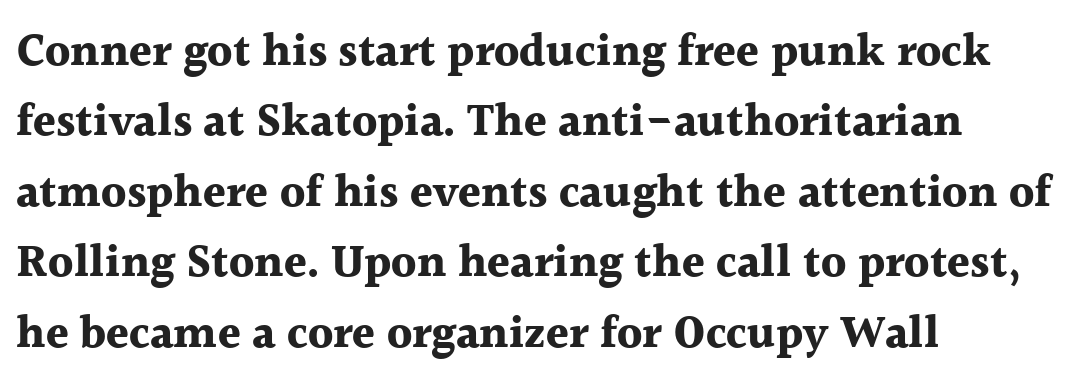
Posture: upright roman. These lines are rendered in a variable-pitch font. A bare baseline throughout the passage. The typesetter chose a ragged-right arrangement here. Each letter's strokes conclude with small projecting serifs.
